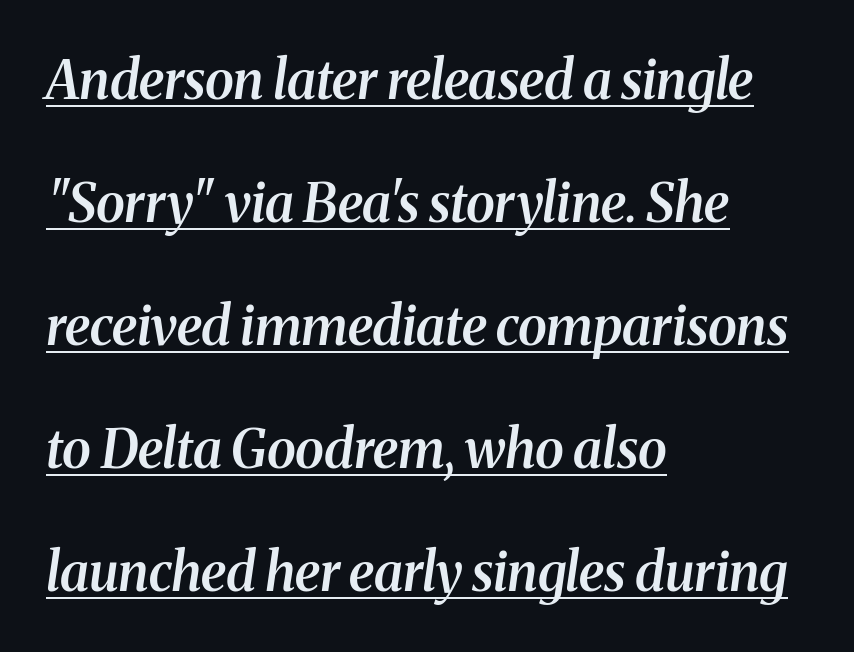
Q: Is the text bold? A: Semi-bold.
Q: Is the text italic (slanted)? A: Yes, it leans right by about 8 degrees.
Q: Is the typeface a serif or a sans-serif typeface? A: Serif.
Q: Is the text underlined? A: Yes.
Q: How is the paragraph aligned? A: Left-aligned.
Q: Is the spacing between letters normal or unusually wide? A: Normal.
Q: Is the spacing between lines tight, normal or loose? A: Loose.
Q: Width (condensed, normal, or wide)? A: Normal.
Q: Stroke contrast? A: Medium.
Q: x-height? A: Medium.
Q: Monospaced? A: No.
